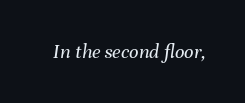
{"italic": "yes", "lean": "right", "slant_degrees": 8, "bold": "no", "underline": "no", "letter_spacing": "normal", "letter_spacing_em": 0.0, "glyph_px": 21}
